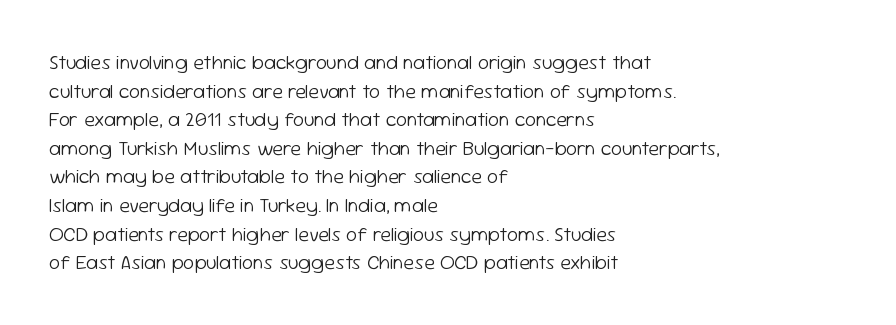
The image shows 20 px text type, upright; set left-aligned, normal line spacing (1.43x), normal letter spacing, not underlined.
